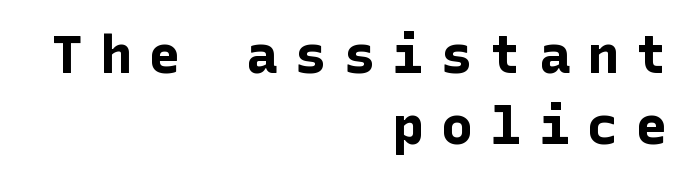
Note: no serifs on the glyphs. You can tell it's not italic because the verticals are truly vertical. Notice how descenders clear the ascenders below comfortably — that's standard leading. Underlining? Definitely not there. You could only call the tracking loose — the letters float apart. Each glyph is drawn with heavy, bold strokes.
